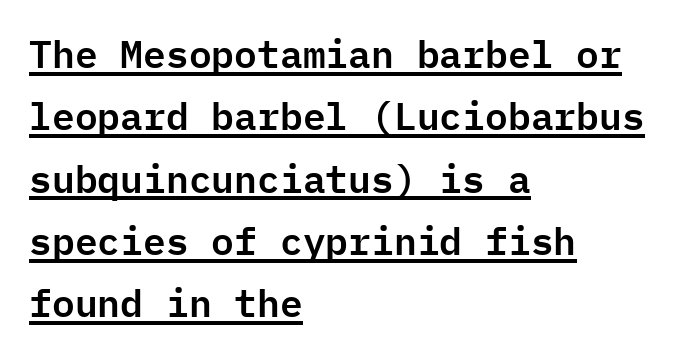
{"serif": "no", "italic": "no", "width": "normal", "stroke_contrast": "low", "x_height": "medium", "monospaced": "yes", "underline": "yes", "align": "left", "line_spacing": "normal", "line_spacing_ratio": 1.64, "letter_spacing": "normal", "letter_spacing_em": 0.0, "glyph_px": 38}
